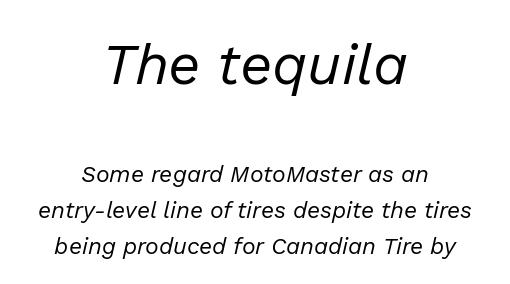
Q: Is the text bold? A: No.
Q: Is the text italic (slanted)? A: Yes, it leans right by about 13 degrees.
Q: Is the text underlined? A: No.
Q: How is the paragraph aligned? A: Centered.
Q: Is the spacing between letters normal or unusually wide? A: Normal.
Q: Is the spacing between lines tight, normal or loose? A: Normal.
Q: Which block of text is set in a larger size, the first (top) or the second (bottom)? A: The first (top) one.
Q: Width (condensed, normal, or wide)? A: Normal.
Q: Stroke contrast? A: Low.
Q: x-height? A: Medium.
Q: Monospaced? A: No.
